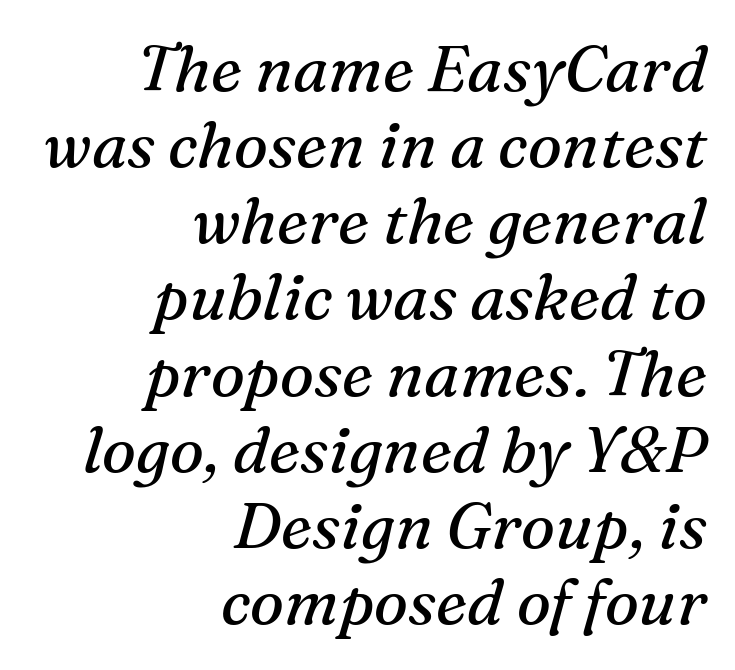
The gap between lines stays unmarked. Classification — serif. Does extra space separate the letters? No, they use regular spacing. Weight: not bold — regular or lighter. The lettering tilts uniformly, giving the passage an italic look.
